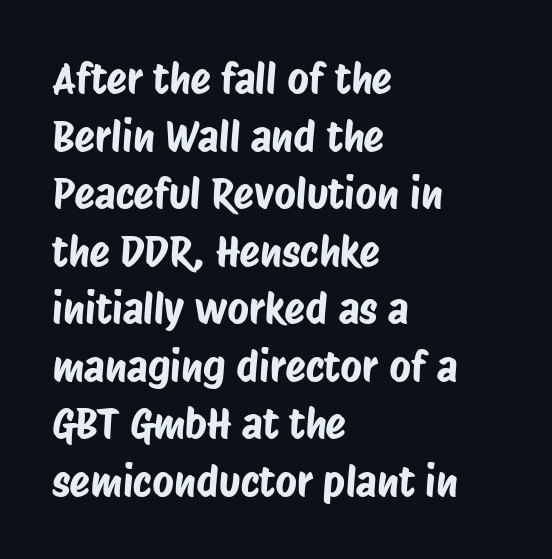
Type style note: lacks serifs. Horizontal alignment here is leftward, the default for most running prose. Underlining? Definitely not there. The gaps between neighbouring characters are ordinary and unremarkable. The letters advance in unequal steps, a hallmark of proportional type.
